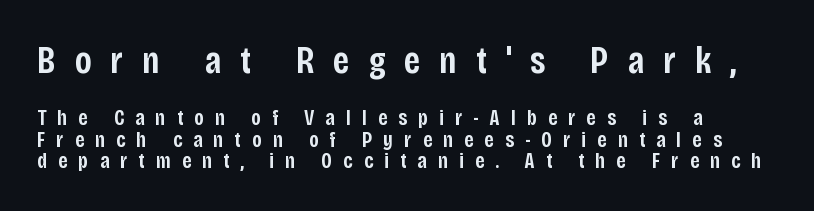
Q: Is the text bold? A: Semi-bold.
Q: Is the text italic (slanted)? A: No, it is upright.
Q: Is the typeface a serif or a sans-serif typeface? A: Sans-serif.
Q: Is the text underlined? A: No.
Q: How is the paragraph aligned? A: Left-aligned.
Q: Is the spacing between letters normal or unusually wide? A: Unusually wide.
Q: Is the spacing between lines tight, normal or loose? A: Tight.
Q: Which block of text is set in a larger size, the first (top) or the second (bottom)? A: The first (top) one.
Q: Width (condensed, normal, or wide)? A: Condensed.
Q: Stroke contrast? A: Low.
Q: x-height? A: Large.
Q: Monospaced? A: No.
